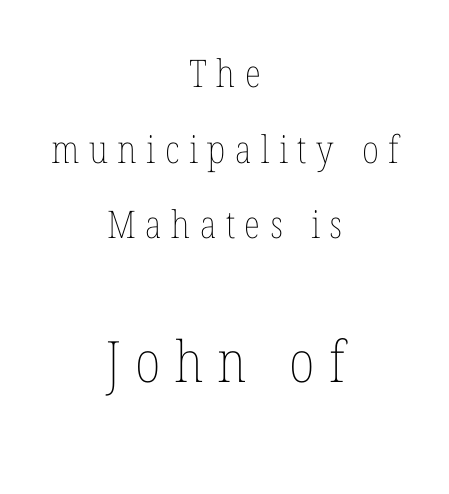
Q: Is the text bold? A: No.
Q: Is the text italic (slanted)? A: No, it is upright.
Q: Is the text underlined? A: No.
Q: How is the paragraph aligned? A: Centered.
Q: Is the spacing between letters normal or unusually wide? A: Unusually wide.
Q: Is the spacing between lines tight, normal or loose? A: Loose.
Q: Which block of text is set in a larger size, the first (top) or the second (bottom)? A: The second (bottom) one.
Q: Width (condensed, normal, or wide)? A: Condensed.
Q: Stroke contrast? A: Low.
Q: x-height? A: Medium.
Q: Monospaced? A: No.
